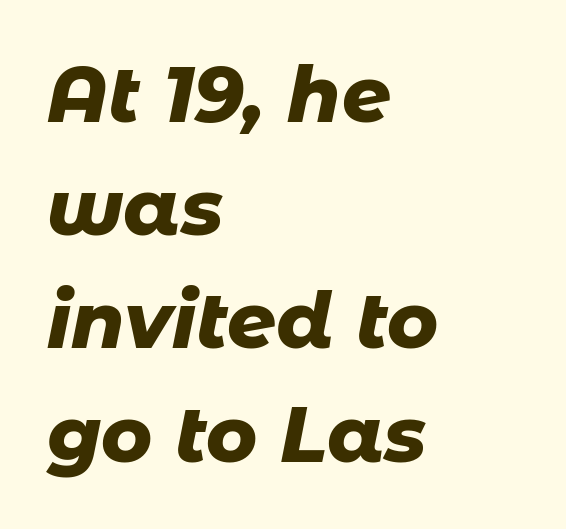
The image shows 77 px heavy type, italic (leaning right); set left-aligned, normal line spacing (1.47x), normal letter spacing, not underlined; low stroke contrast and a medium x-height.
